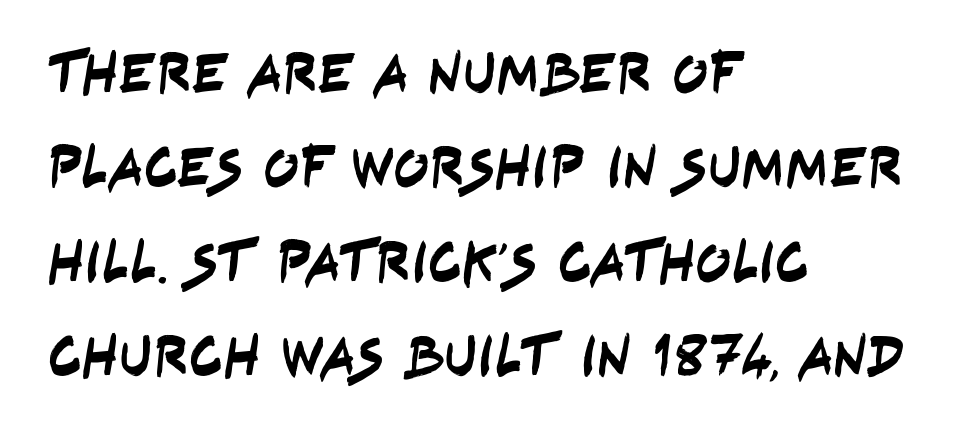
{"serif": "no", "width": "condensed", "stroke_contrast": "low", "x_height": "large", "monospaced": "no", "underline": "no", "align": "left", "line_spacing": "normal", "line_spacing_ratio": 1.6, "letter_spacing": "normal", "letter_spacing_em": 0.0, "glyph_px": 59}
